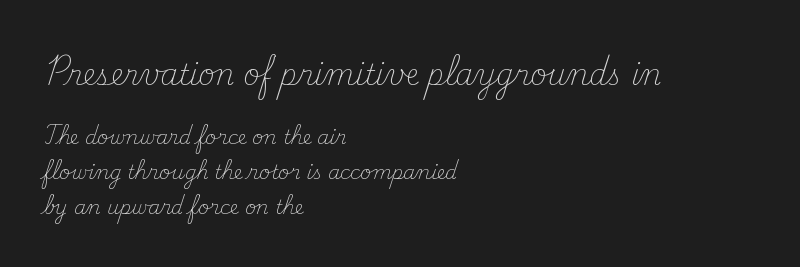
{"serif": "yes", "bold": "no", "weight": "light", "width": "normal", "stroke_contrast": "medium", "x_height": "small", "monospaced": "no", "underline": "no", "align": "left", "line_spacing_ratio": 1.82, "letter_spacing": "normal", "letter_spacing_em": 0.0, "larger_block": "first", "size_ratio": 1.47, "glyph_px": 28}
